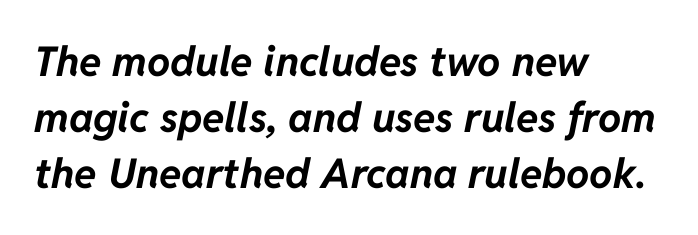
Q: Is the text bold? A: Yes.
Q: Is the text italic (slanted)? A: Yes, it leans right by about 11 degrees.
Q: Is the text underlined? A: No.
Q: How is the paragraph aligned? A: Left-aligned.
Q: Is the spacing between letters normal or unusually wide? A: Normal.
Q: Is the spacing between lines tight, normal or loose? A: Normal.
Q: Width (condensed, normal, or wide)? A: Normal.
Q: Stroke contrast? A: Low.
Q: x-height? A: Medium.
Q: Monospaced? A: No.
